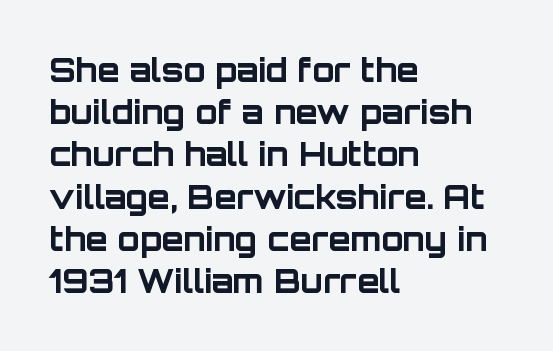
Line starts are locked; line ends wander. Character widths vary here, with narrow letters taking less room than wide ones. If you drew a line through each stem, it would be perfectly vertical. Typographically, this falls in the sans-serif category. Decoration check: the copy has no underline.
